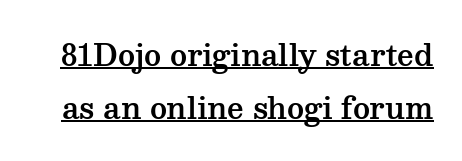
Q: Is the text italic (slanted)? A: No, it is upright.
Q: Is the typeface a serif or a sans-serif typeface? A: Serif.
Q: Is the text underlined? A: Yes.
Q: Is the spacing between letters normal or unusually wide? A: Normal.
Q: Width (condensed, normal, or wide)? A: Wide.
Q: Stroke contrast? A: Medium.
Q: x-height? A: Medium.
Q: Monospaced? A: No.
